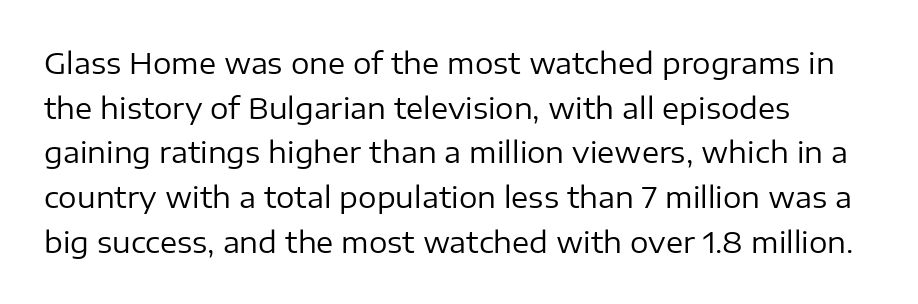
Q: Is the text bold? A: No.
Q: Is the text italic (slanted)? A: No, it is upright.
Q: Is the typeface a serif or a sans-serif typeface? A: Sans-serif.
Q: Is the text underlined? A: No.
Q: How is the paragraph aligned? A: Left-aligned.
Q: Is the spacing between letters normal or unusually wide? A: Normal.
Q: Is the spacing between lines tight, normal or loose? A: Normal.
Q: Width (condensed, normal, or wide)? A: Normal.
Q: Stroke contrast? A: Low.
Q: x-height? A: Medium.
Q: Monospaced? A: No.
